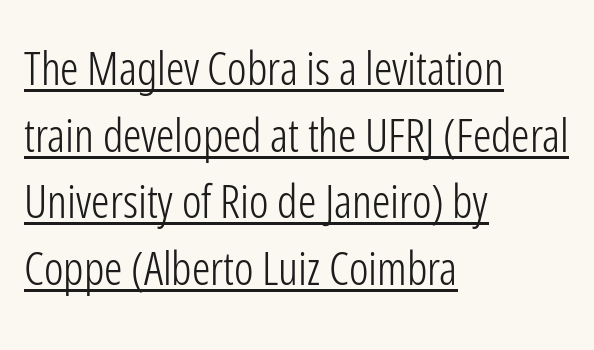
The glyphs in this specimen are sans serif. Glance below the letters and you will spot a drawn line. The rendering uses a moderate line-height, typical for paragraphs. Weight class: somewhere from thin through regular. Looks like regular typesetting: each glyph gets only the width it needs.
